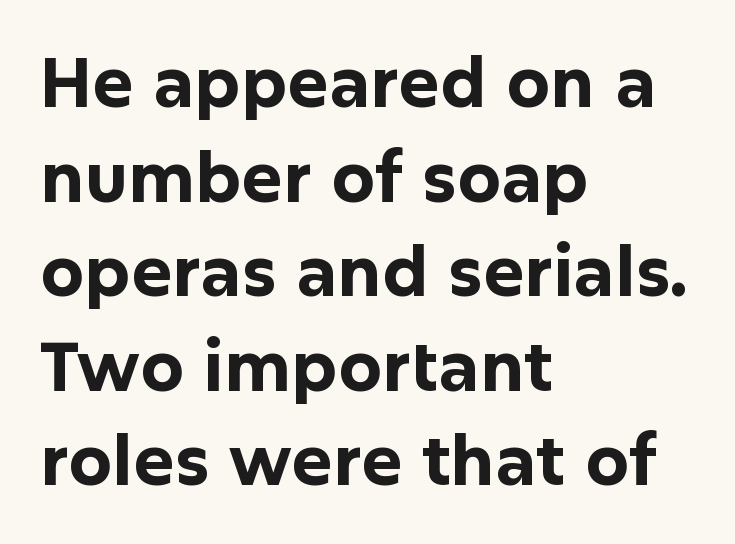
The image shows 69 px bold sans-serif type, upright; set left-aligned, normal line spacing (1.37x), normal letter spacing, not underlined; low stroke contrast and a medium x-height.
